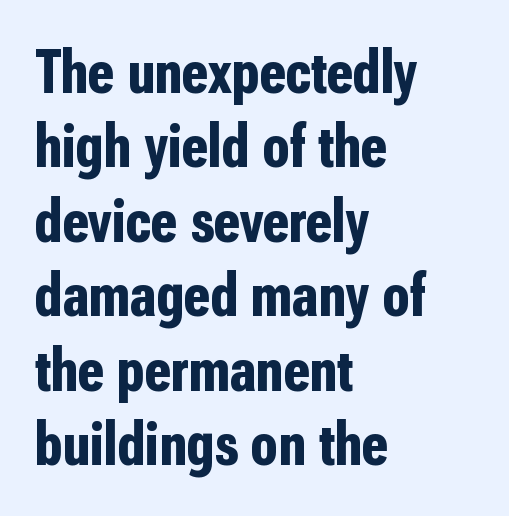
Q: Is the text bold? A: Yes.
Q: Is the text italic (slanted)? A: No, it is upright.
Q: Is the typeface a serif or a sans-serif typeface? A: Sans-serif.
Q: Is the text underlined? A: No.
Q: How is the paragraph aligned? A: Left-aligned.
Q: Is the spacing between letters normal or unusually wide? A: Normal.
Q: Width (condensed, normal, or wide)? A: Condensed.
Q: Stroke contrast? A: Low.
Q: x-height? A: Medium.
Q: Monospaced? A: No.
